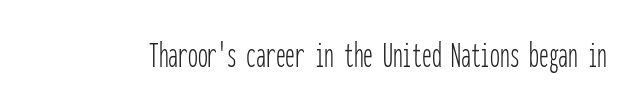
{"serif": "no", "italic": "no", "bold": "no", "weight": "thin", "width": "condensed", "stroke_contrast": "low", "x_height": "medium", "monospaced": "yes", "underline": "no", "letter_spacing": "normal", "letter_spacing_em": 0.0, "glyph_px": 39}
